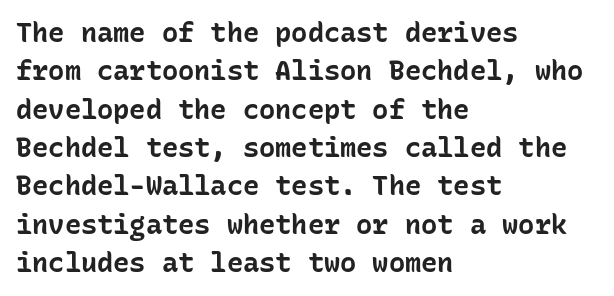
Q: Is the text bold? A: Yes.
Q: Is the text italic (slanted)? A: No, it is upright.
Q: Is the text underlined? A: No.
Q: How is the paragraph aligned? A: Left-aligned.
Q: Is the spacing between letters normal or unusually wide? A: Normal.
Q: Is the spacing between lines tight, normal or loose? A: Normal.
